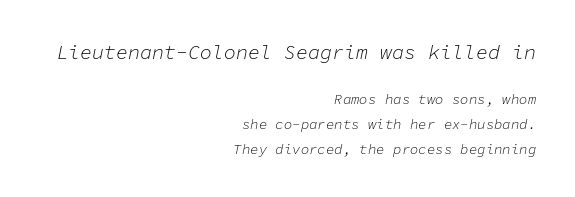
The image shows 20 px text type, italic (leaning right); set right-aligned, line spacing 1.77x, normal letter spacing, not underlined; the first (top) block is 1.43x larger.
